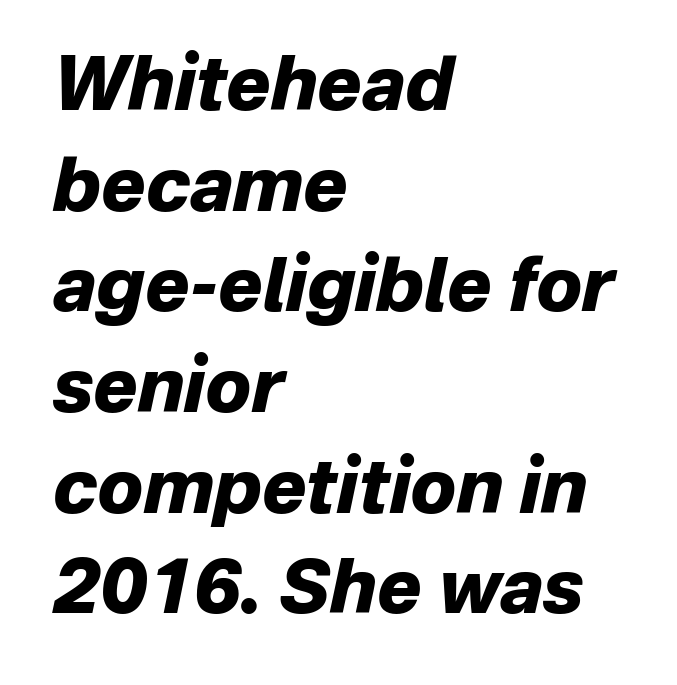
{"italic": "yes", "lean": "right", "slant_degrees": 12, "bold": "yes", "weight": "heavy", "width": "normal", "stroke_contrast": "low", "x_height": "medium", "monospaced": "no", "underline": "no", "align": "left", "line_spacing": "normal", "line_spacing_ratio": 1.36, "letter_spacing": "normal", "letter_spacing_em": 0.0, "glyph_px": 74}
